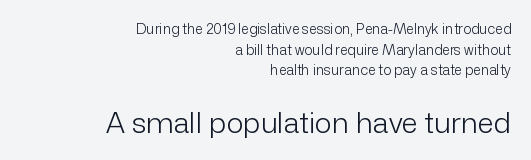
The image shows 29 px light sans-serif type, upright; set right-aligned, normal line spacing (1.47x), normal letter spacing, not underlined; the second (bottom) block is 2.07x larger; low stroke contrast and a medium x-height.
